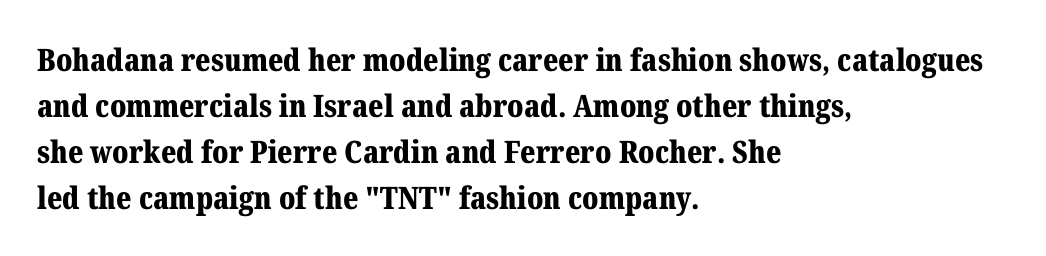
A student would call this left alignment; a typographer would say flush left, rag right. A bare baseline throughout the passage. In terms of posture, this sample is upright. The text was rendered using a seriffed face with decorative stroke endings. Here the designer chose a conventional face with non-uniform glyph widths.
